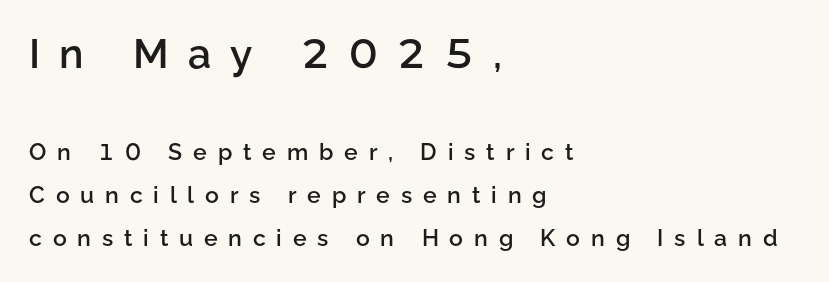
Q: Is the text bold? A: Semi-bold.
Q: Is the text italic (slanted)? A: No, it is upright.
Q: Is the typeface a serif or a sans-serif typeface? A: Sans-serif.
Q: Is the text underlined? A: No.
Q: How is the paragraph aligned? A: Left-aligned.
Q: Is the spacing between letters normal or unusually wide? A: Unusually wide.
Q: Which block of text is set in a larger size, the first (top) or the second (bottom)? A: The first (top) one.
Q: Width (condensed, normal, or wide)? A: Normal.
Q: Stroke contrast? A: Low.
Q: x-height? A: Medium.
Q: Monospaced? A: No.
